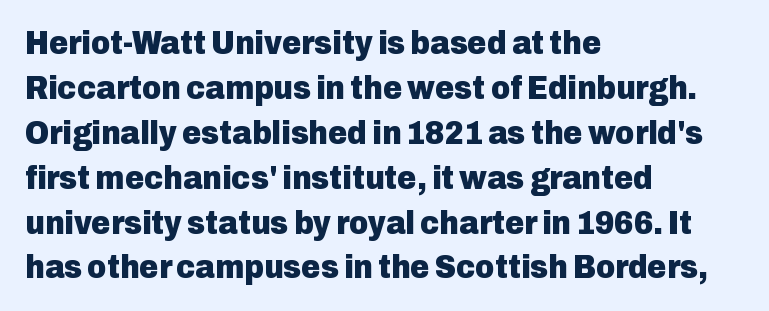
Lines of text with bare space underneath. Notice how descenders clear the ascenders below comfortably — that's standard leading. In terms of posture, this sample is upright. Type style note: lacks serifs.
